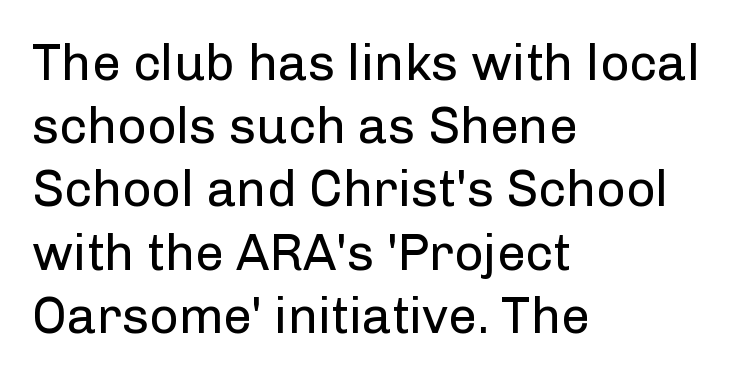
{"serif": "no", "italic": "no", "bold": "no", "weight": "regular", "width": "normal", "stroke_contrast": "low", "x_height": "medium", "monospaced": "no", "underline": "no", "align": "left", "line_spacing_ratio": 1.24, "letter_spacing": "normal", "letter_spacing_em": 0.0, "glyph_px": 51}
